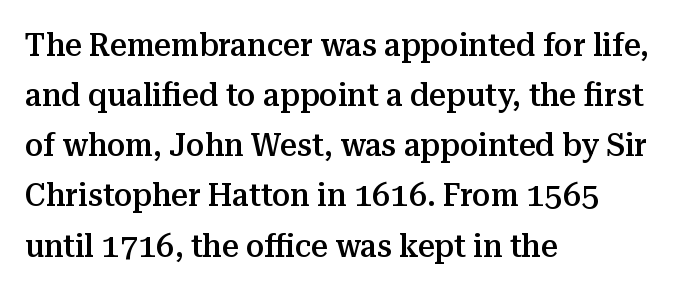
{"serif": "yes", "italic": "no", "bold": "semi", "weight": "semibold", "width": "normal", "stroke_contrast": "medium", "x_height": "medium", "monospaced": "no", "underline": "no", "align": "left", "line_spacing": "normal", "line_spacing_ratio": 1.52, "letter_spacing": "normal", "letter_spacing_em": 0.0, "glyph_px": 33}
